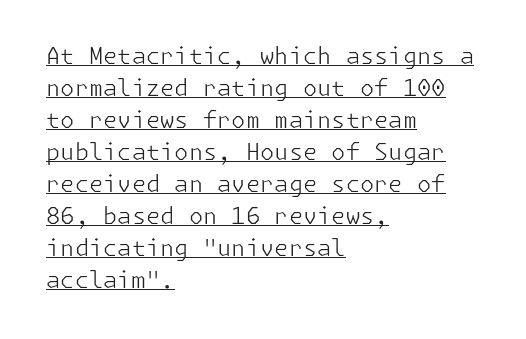
{"italic": "no", "bold": "no", "underline": "yes", "align": "left", "line_spacing": "normal", "line_spacing_ratio": 1.39, "letter_spacing": "normal", "letter_spacing_em": 0.0, "glyph_px": 23}
